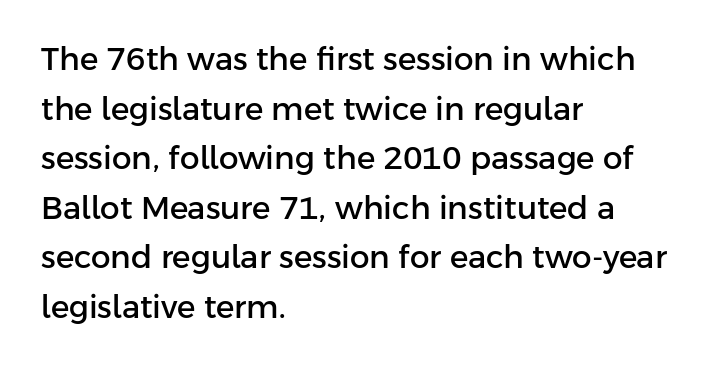
Evenly set lines give the paragraph a standard silhouette. The passage shown has conventional tracking throughout. This is sans-serif lettering, the kind often seen on screens and signage. Letters rest on an invisible, unmarked baseline. Note the varied advance widths — an 'i' is clearly narrower than an 'm'. Is there any slant? The stems are plumb.
